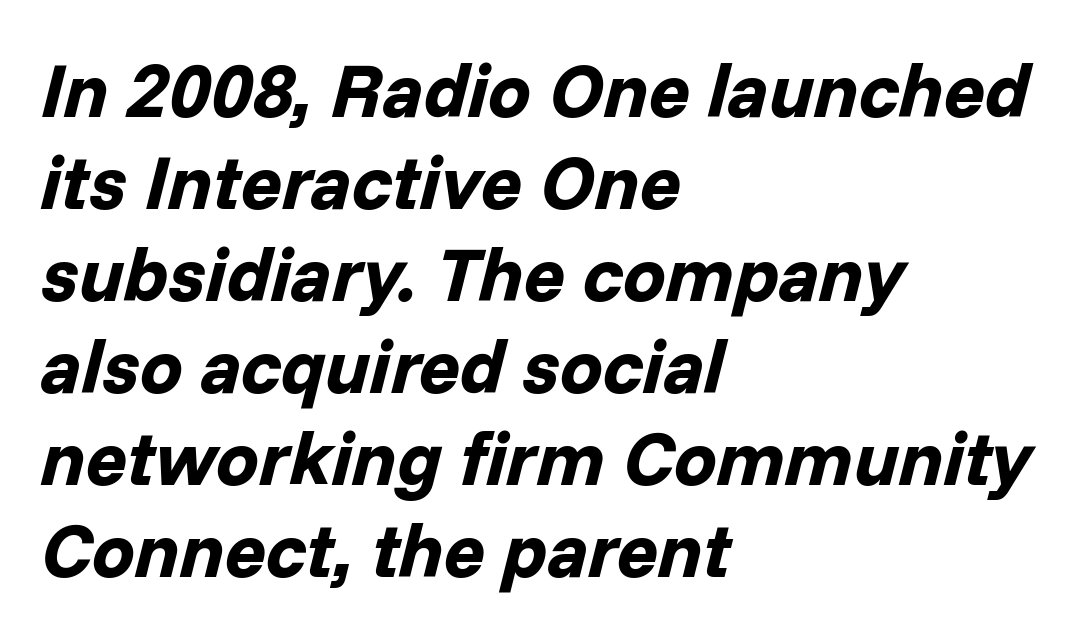
Q: Is the text bold? A: Yes.
Q: Is the text italic (slanted)? A: Yes, it leans right by about 14 degrees.
Q: Is the text underlined? A: No.
Q: How is the paragraph aligned? A: Left-aligned.
Q: Is the spacing between letters normal or unusually wide? A: Normal.
Q: Width (condensed, normal, or wide)? A: Normal.
Q: Stroke contrast? A: Low.
Q: x-height? A: Medium.
Q: Monospaced? A: No.
